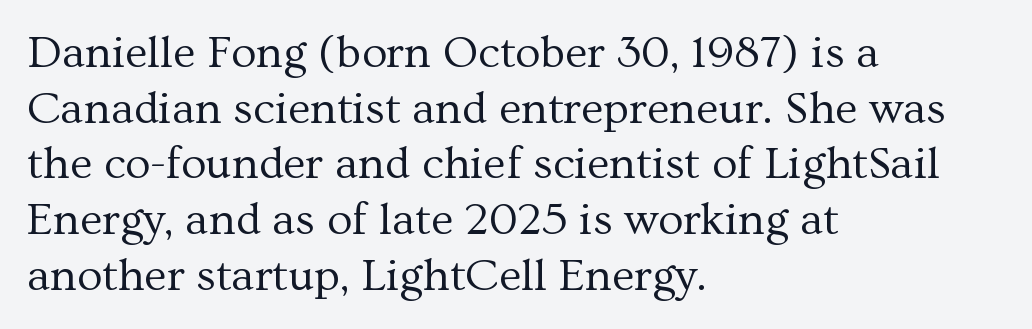
The letters look calm and open, with moderate or lighter stems. Is there any slant? The stems are plumb. In terms of letterspacing, this is plain default setting. The lines are quadded left. This sample has the flowing, uneven cadence of proportional lettering. Has an underline been added? It has not.
